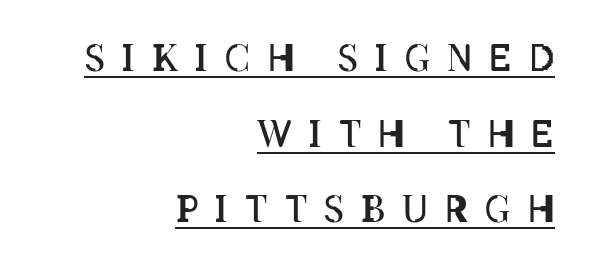
Unbolded letterforms with no extra heft. It's the straight-up-and-down kind of type. The horizontal fit of the characters is loose and conspicuously gappy. This sample trades compactness for vertical openness between lines. Think of a printed novel: that variable character pitch is what you see here.
